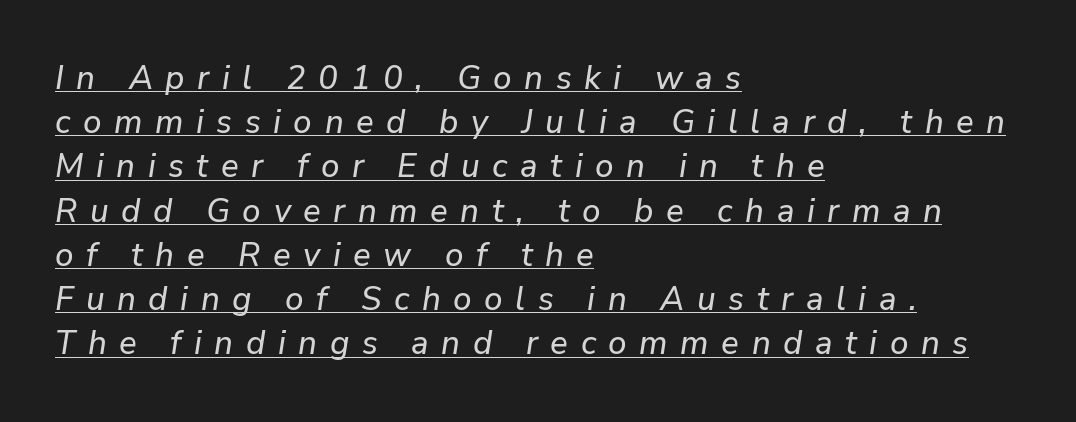
Q: Is the text italic (slanted)? A: Yes, it leans right by about 9 degrees.
Q: Is the text underlined? A: Yes.
Q: How is the paragraph aligned? A: Left-aligned.
Q: Is the spacing between letters normal or unusually wide? A: Unusually wide.
Q: Is the spacing between lines tight, normal or loose? A: Normal.
Q: Width (condensed, normal, or wide)? A: Normal.
Q: Stroke contrast? A: Low.
Q: x-height? A: Medium.
Q: Monospaced? A: No.
